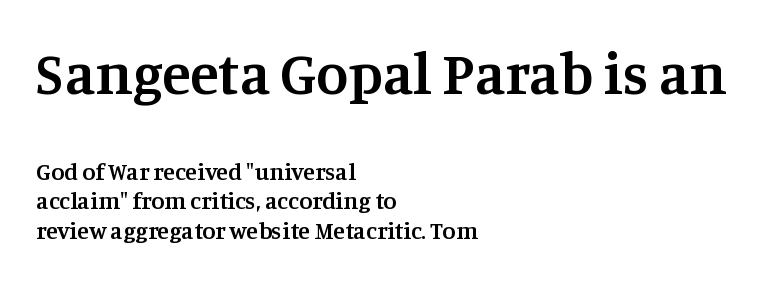
{"serif": "yes", "italic": "no", "bold": "semi", "weight": "semibold", "width": "normal", "stroke_contrast": "medium", "x_height": "large", "monospaced": "no", "underline": "no", "align": "left", "line_spacing_ratio": 1.23, "letter_spacing": "normal", "letter_spacing_em": 0.0, "larger_block": "first", "size_ratio": 2.46, "glyph_px": 59}
